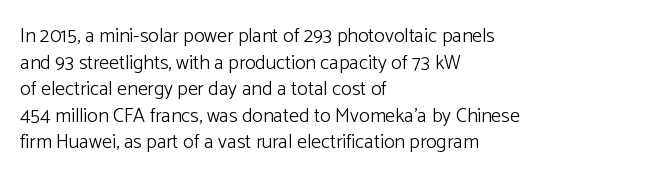
{"italic": "no", "bold": "no", "underline": "no", "align": "left", "line_spacing": "normal", "line_spacing_ratio": 1.33, "letter_spacing": "normal", "letter_spacing_em": 0.0, "glyph_px": 20}
